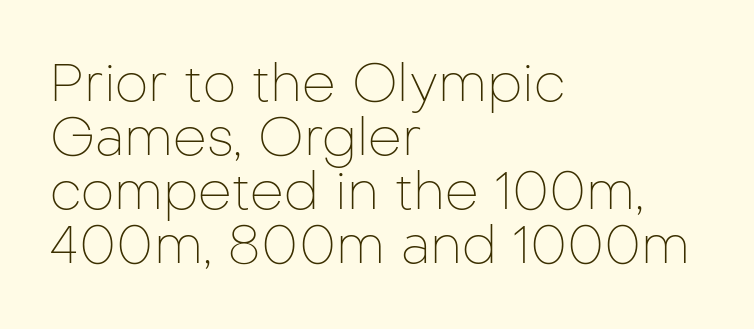
{"serif": "no", "italic": "no", "bold": "no", "weight": "thin", "width": "normal", "stroke_contrast": "low", "x_height": "medium", "monospaced": "no", "underline": "no", "align": "left", "line_spacing": "tight", "line_spacing_ratio": 1.02, "letter_spacing": "normal", "letter_spacing_em": 0.0, "glyph_px": 53}
